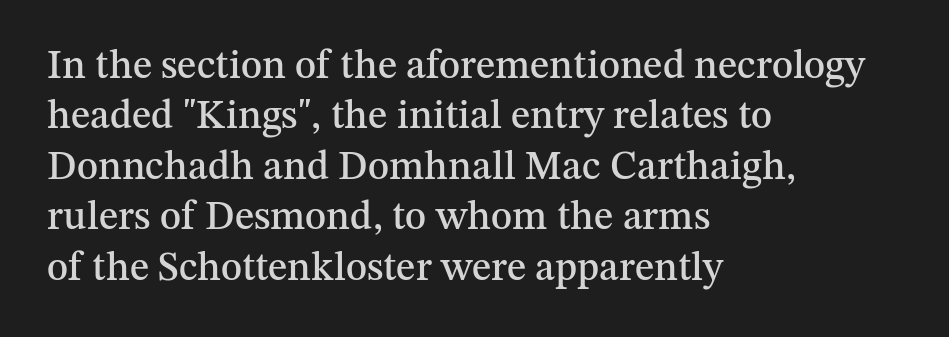
Q: Is the text italic (slanted)? A: No, it is upright.
Q: Is the typeface a serif or a sans-serif typeface? A: Serif.
Q: Is the text underlined? A: No.
Q: How is the paragraph aligned? A: Left-aligned.
Q: Is the spacing between letters normal or unusually wide? A: Normal.
Q: Is the spacing between lines tight, normal or loose? A: Normal.
Q: Width (condensed, normal, or wide)? A: Normal.
Q: Stroke contrast? A: Medium.
Q: x-height? A: Medium.
Q: Monospaced? A: No.
